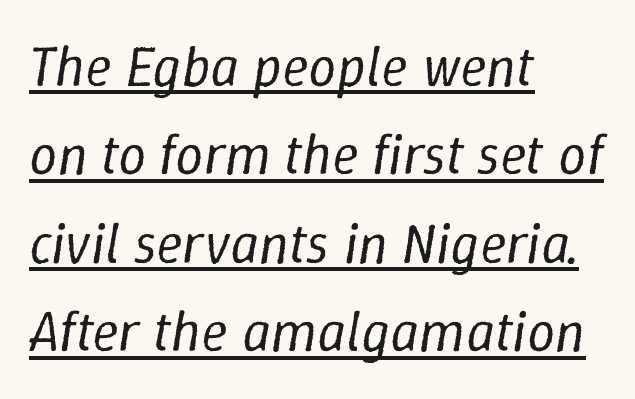
Q: Is the text bold? A: No.
Q: Is the text italic (slanted)? A: Yes, it leans right by about 9 degrees.
Q: Is the text underlined? A: Yes.
Q: How is the paragraph aligned? A: Left-aligned.
Q: Is the spacing between letters normal or unusually wide? A: Normal.
Q: Is the spacing between lines tight, normal or loose? A: Normal.
Q: Width (condensed, normal, or wide)? A: Normal.
Q: Stroke contrast? A: Low.
Q: x-height? A: Medium.
Q: Monospaced? A: No.
